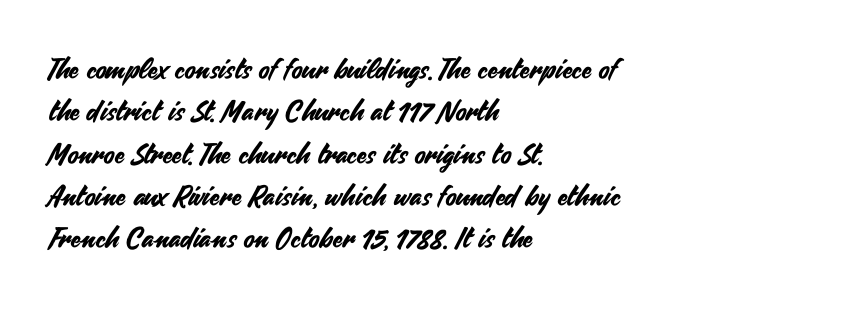
Q: Is the text italic (slanted)? A: Yes.
Q: Is the typeface a serif or a sans-serif typeface? A: Sans-serif.
Q: Is the text underlined? A: No.
Q: How is the paragraph aligned? A: Left-aligned.
Q: Is the spacing between letters normal or unusually wide? A: Normal.
Q: Is the spacing between lines tight, normal or loose? A: Normal.
Q: Width (condensed, normal, or wide)? A: Normal.
Q: Stroke contrast? A: Medium.
Q: x-height? A: Small.
Q: Monospaced? A: No.
